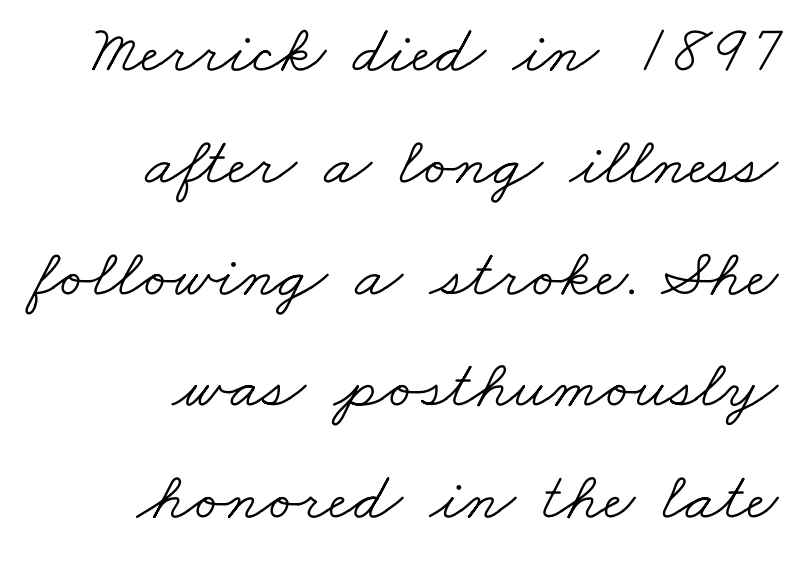
Q: Is the text bold? A: No.
Q: Is the typeface a serif or a sans-serif typeface? A: Serif.
Q: Is the text underlined? A: No.
Q: How is the paragraph aligned? A: Right-aligned.
Q: Is the spacing between letters normal or unusually wide? A: Normal.
Q: Is the spacing between lines tight, normal or loose? A: Normal.
Q: Width (condensed, normal, or wide)? A: Wide.
Q: Stroke contrast? A: Low.
Q: x-height? A: Small.
Q: Monospaced? A: No.
